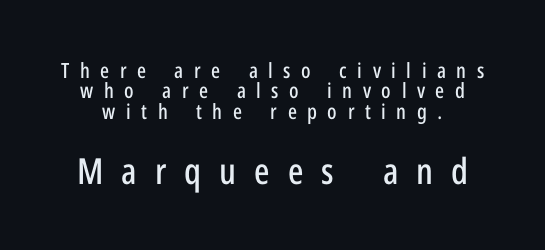
The specimen omits any rule beneath the text block's lines. A sans-serif font was chosen for this passage. A student would notice the bottom passage is typeset larger than what precedes it. Do the characters align in a grid? No, the font is proportional.
